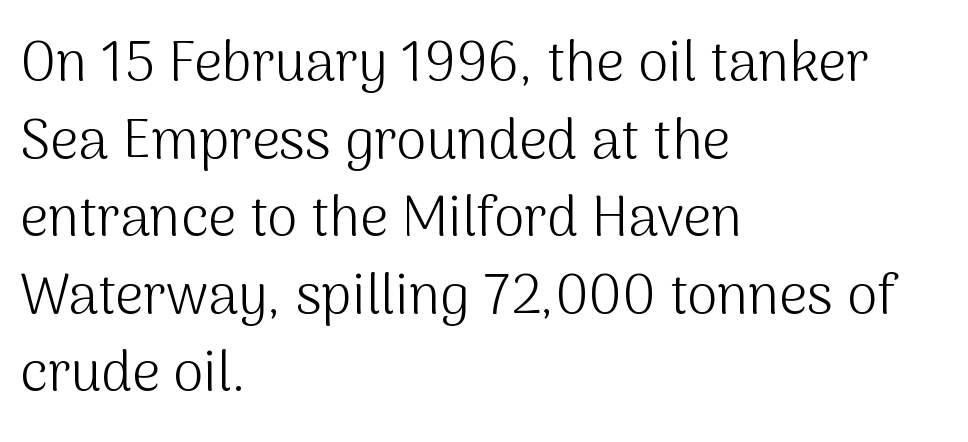
Horizontally, the lines are justified to the leading edge only. No heavy texture on the line: the type isn't bold. The lettering stays uniformly vertical, giving the passage a roman look. The letterforms sit shoulder to shoulder at normal distance.
